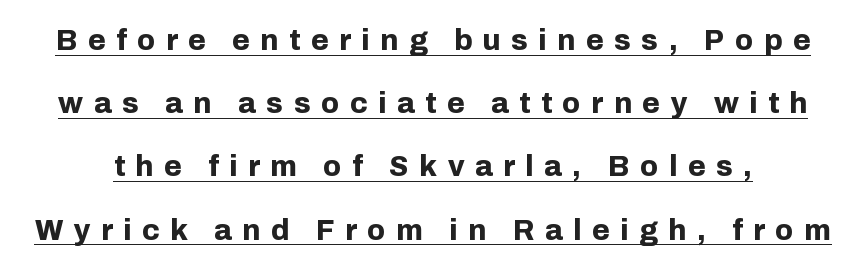
{"serif": "no", "italic": "no", "bold": "yes", "weight": "bold", "width": "normal", "stroke_contrast": "low", "x_height": "medium", "monospaced": "no", "underline": "yes", "line_spacing": "loose", "line_spacing_ratio": 2.18, "letter_spacing": "wide", "letter_spacing_em": 0.36, "glyph_px": 29}
